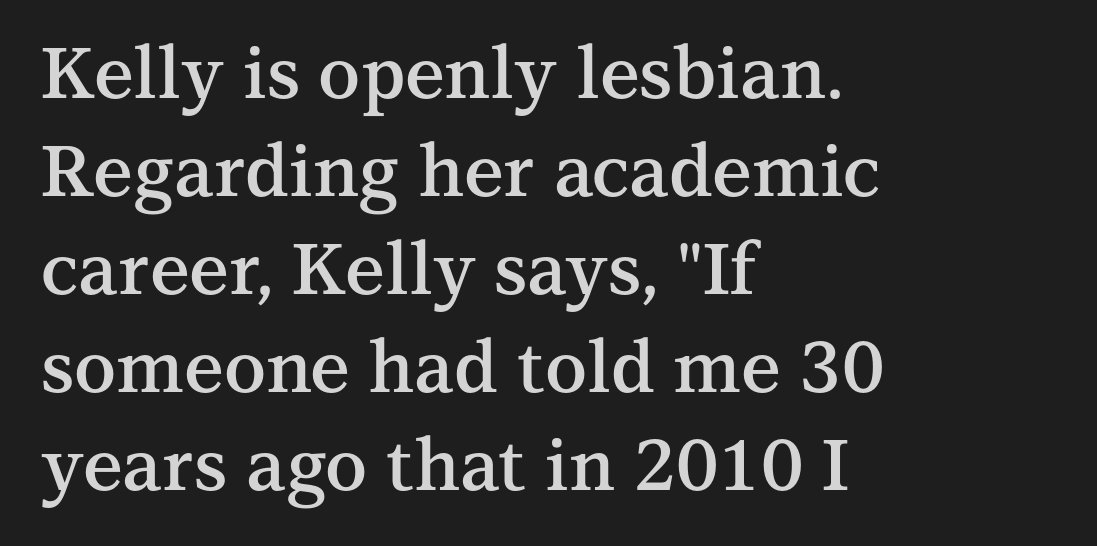
The image shows 71 px semibold serif type, upright; set left-aligned, normal line spacing (1.38x), normal letter spacing, not underlined; medium stroke contrast and a medium x-height.
